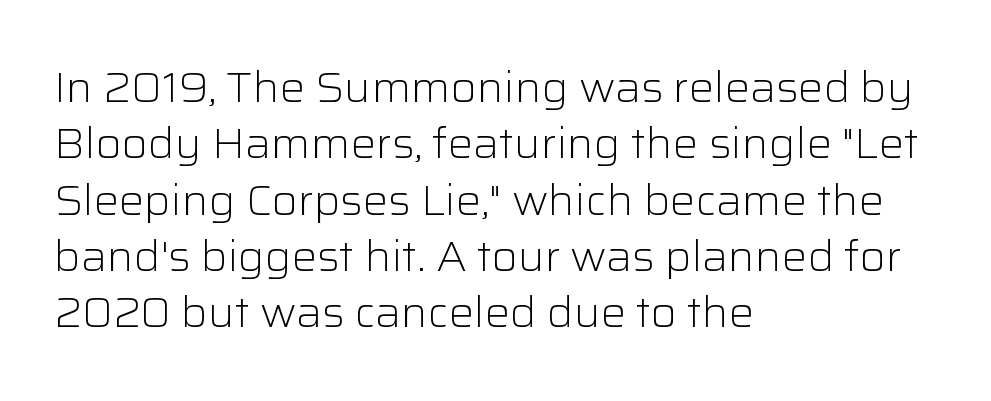
The image shows 42 px light sans-serif type, upright; set left-aligned, normal line spacing (1.34x), normal letter spacing, not underlined; low stroke contrast and a medium x-height.
